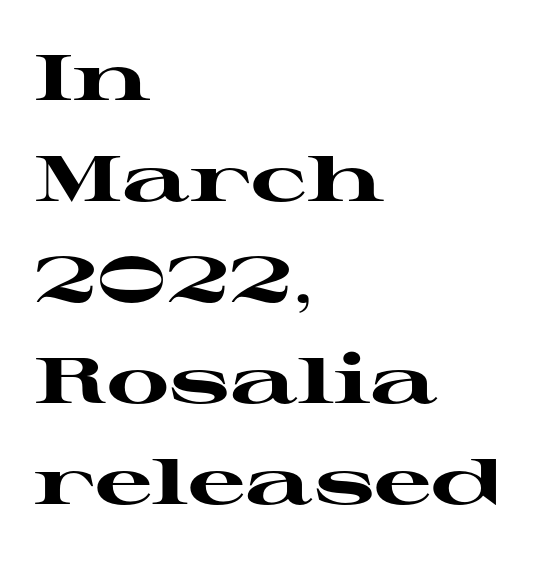
The image shows 64 px heavy, wide serif type, upright; set left-aligned, normal line spacing (1.58x), normal letter spacing, not underlined; high stroke contrast and a medium x-height.
